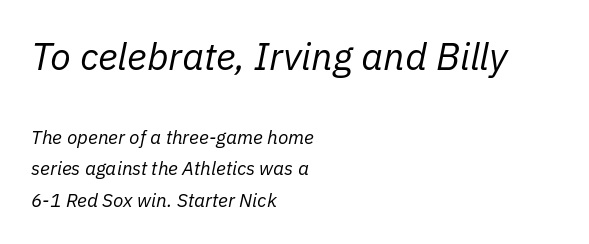
The font's italic variant was chosen for this text. A student would notice the top passage is typeset larger than what follows. The passage shown is not underscored anywhere. You could call the tracking neutral — neither tight nor loose.
